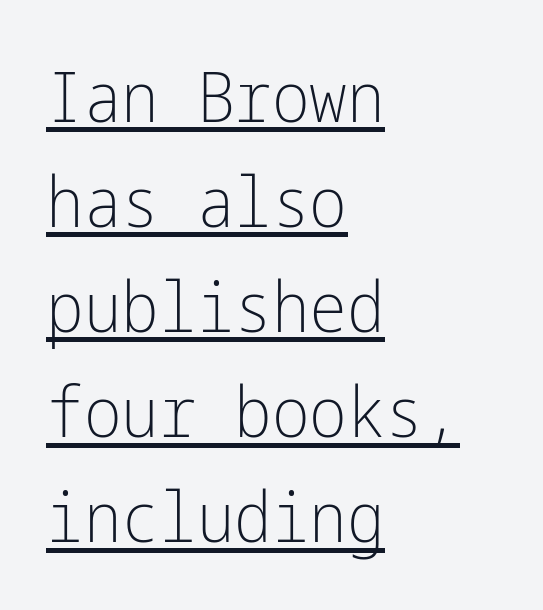
{"serif": "no", "italic": "no", "bold": "no", "weight": "light", "width": "condensed", "stroke_contrast": "low", "x_height": "medium", "underline": "yes", "align": "left", "line_spacing": "normal", "line_spacing_ratio": 1.48, "letter_spacing": "normal", "letter_spacing_em": 0.0, "glyph_px": 71}
